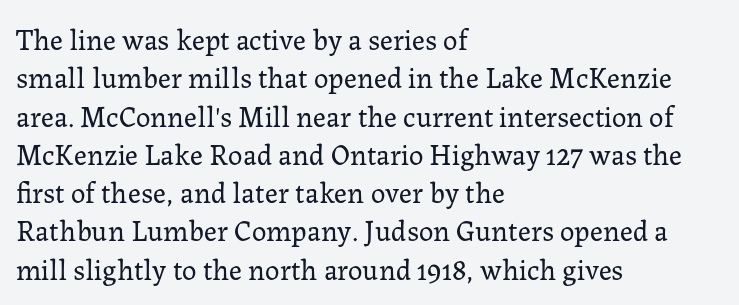
Classification — serif. The weight tops out at a normal text grade. Is there any slant? The stems are plumb. The space beneath each line is pristine and unruled. Honestly, the letter spacing is just normal — you wouldn't notice it. The line-height multiplier appears to be the usual default.
